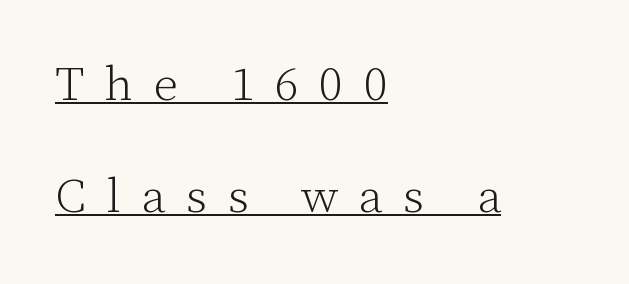
Q: Is the text bold? A: No.
Q: Is the text italic (slanted)? A: No, it is upright.
Q: Is the typeface a serif or a sans-serif typeface? A: Serif.
Q: Is the text underlined? A: Yes.
Q: How is the paragraph aligned? A: Left-aligned.
Q: Is the spacing between letters normal or unusually wide? A: Unusually wide.
Q: Is the spacing between lines tight, normal or loose? A: Loose.
Q: Width (condensed, normal, or wide)? A: Normal.
Q: Stroke contrast? A: Low.
Q: x-height? A: Medium.
Q: Monospaced? A: No.
